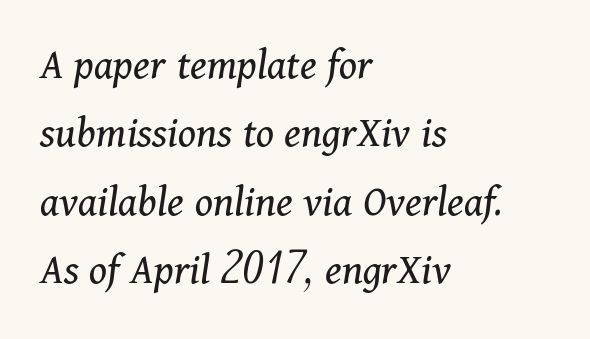
{"serif": "yes", "italic": "yes", "lean": "right", "slant_degrees": 11, "bold": "no", "weight": "regular", "width": "normal", "stroke_contrast": "medium", "x_height": "medium", "monospaced": "no", "underline": "no", "align": "left", "line_spacing": "normal", "line_spacing_ratio": 1.52, "letter_spacing": "normal", "letter_spacing_em": 0.0, "glyph_px": 45}
